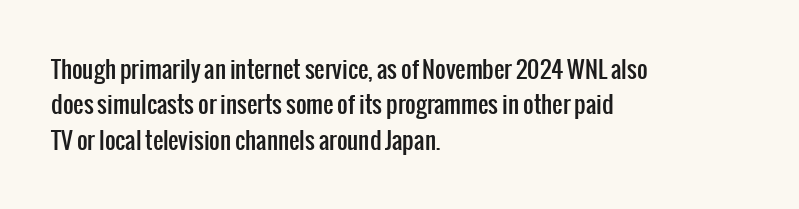
Q: Is the text italic (slanted)? A: No, it is upright.
Q: Is the text underlined? A: No.
Q: How is the paragraph aligned? A: Left-aligned.
Q: Is the spacing between letters normal or unusually wide? A: Normal.
Q: Is the spacing between lines tight, normal or loose? A: Normal.
